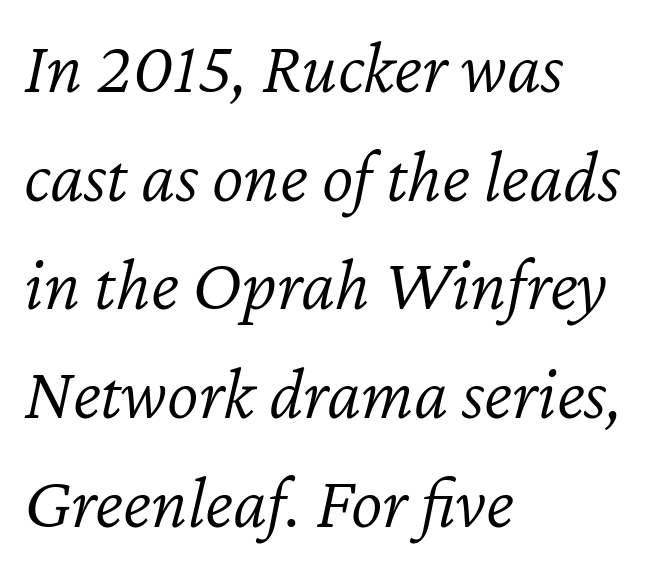
{"italic": "yes", "lean": "right", "slant_degrees": 12, "bold": "no", "weight": "light", "width": "normal", "stroke_contrast": "low", "x_height": "medium", "monospaced": "no", "underline": "no", "align": "left", "line_spacing": "normal", "line_spacing_ratio": 1.45, "letter_spacing": "normal", "letter_spacing_em": 0.0, "glyph_px": 75}
